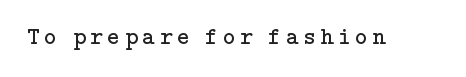
On a weight scale, this lands at 450 or below. Upright lettering throughout. Clear beneath every line of the passage. Display-style spreading of the glyphs; the letterfit is very open.
